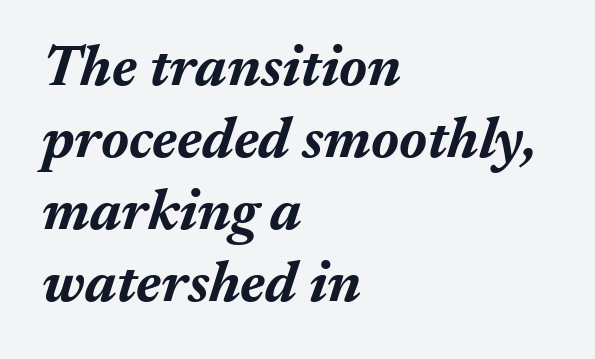
Compared with a centered layout, this one pins lines to the left instead. Varying glyph widths throughout — classic text-font behaviour. The font is running at its bold setting. Italic? Definitely — the glyphs are oblique.
